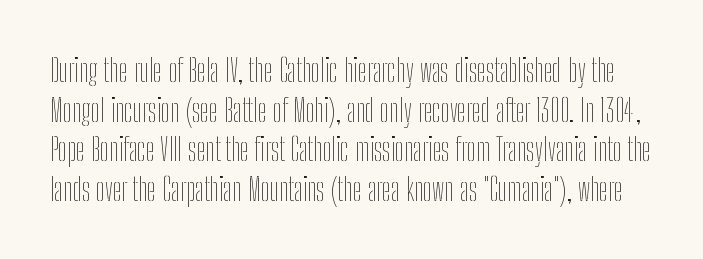
Q: Is the text bold? A: No.
Q: Is the text italic (slanted)? A: No, it is upright.
Q: Is the text underlined? A: No.
Q: Is the spacing between letters normal or unusually wide? A: Normal.
Q: Width (condensed, normal, or wide)? A: Condensed.
Q: Stroke contrast? A: Low.
Q: x-height? A: Medium.
Q: Monospaced? A: No.
